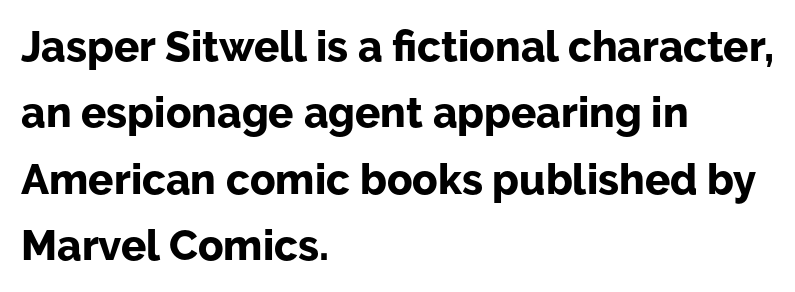
Q: Is the text bold? A: Yes.
Q: Is the text italic (slanted)? A: No, it is upright.
Q: Is the typeface a serif or a sans-serif typeface? A: Sans-serif.
Q: Is the text underlined? A: No.
Q: How is the paragraph aligned? A: Left-aligned.
Q: Is the spacing between letters normal or unusually wide? A: Normal.
Q: Is the spacing between lines tight, normal or loose? A: Normal.
Q: Width (condensed, normal, or wide)? A: Normal.
Q: Stroke contrast? A: Low.
Q: x-height? A: Medium.
Q: Monospaced? A: No.
